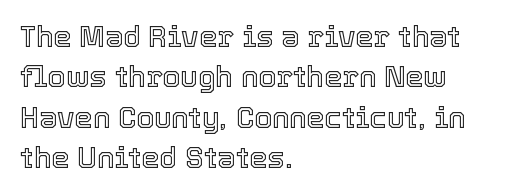
The image shows 29 px text type, upright; set left-aligned, normal line spacing (1.39x), normal letter spacing, not underlined; a medium x-height.
